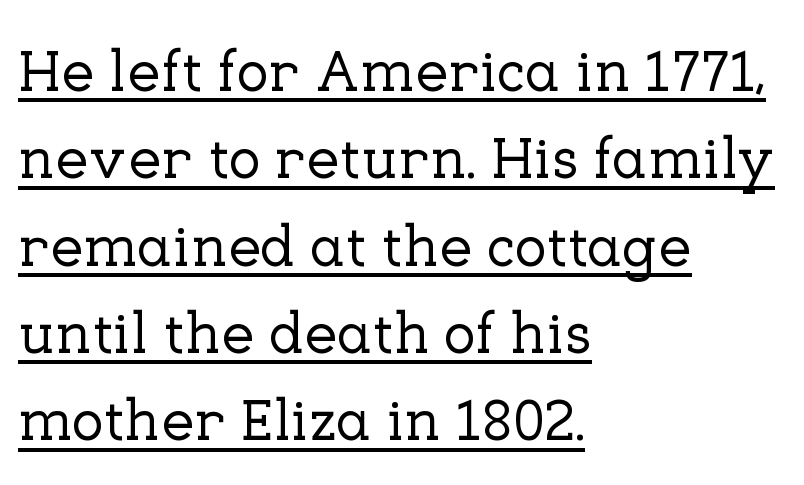
{"serif": "yes", "italic": "no", "width": "normal", "stroke_contrast": "low", "x_height": "medium", "monospaced": "no", "underline": "yes", "align": "left", "line_spacing": "normal", "line_spacing_ratio": 1.48, "letter_spacing": "normal", "letter_spacing_em": 0.0, "glyph_px": 59}
